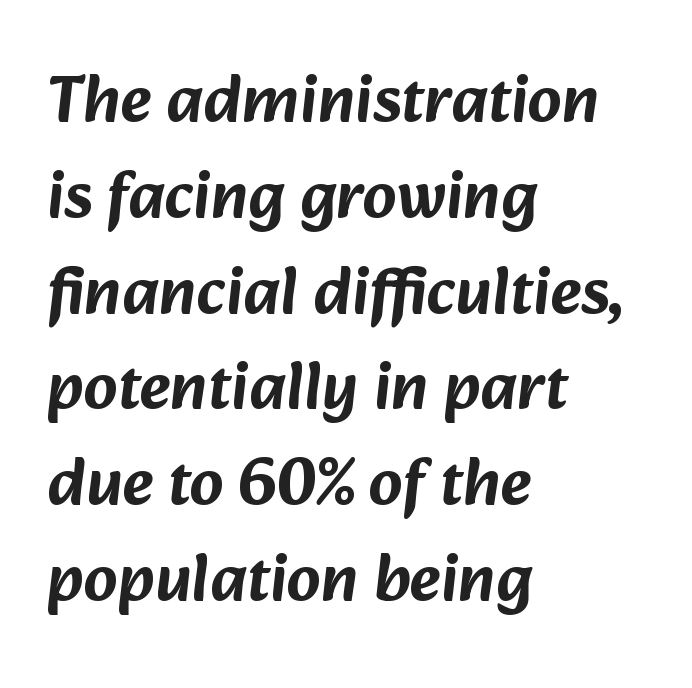
The image shows 67 px sans-serif type; set left-aligned, normal line spacing (1.43x), normal letter spacing, not underlined; low stroke contrast and a medium x-height.
